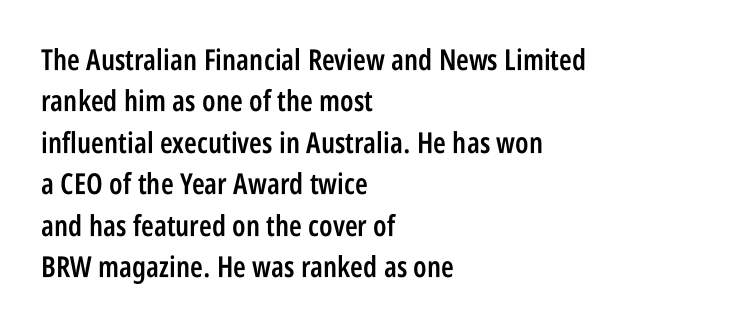
{"serif": "no", "italic": "no", "bold": "semi", "weight": "semibold", "width": "condensed", "stroke_contrast": "low", "x_height": "large", "monospaced": "no", "underline": "no", "align": "left", "line_spacing": "normal", "line_spacing_ratio": 1.43, "letter_spacing": "normal", "letter_spacing_em": 0.0, "glyph_px": 29}
